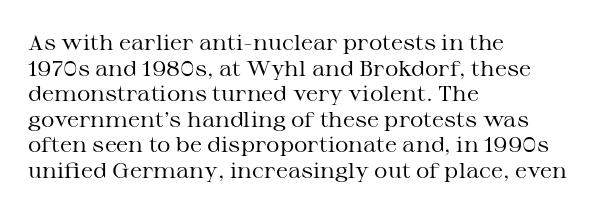
{"italic": "no", "bold": "no", "underline": "no", "align": "left", "line_spacing_ratio": 1.22, "letter_spacing": "normal", "letter_spacing_em": 0.0, "glyph_px": 21}
